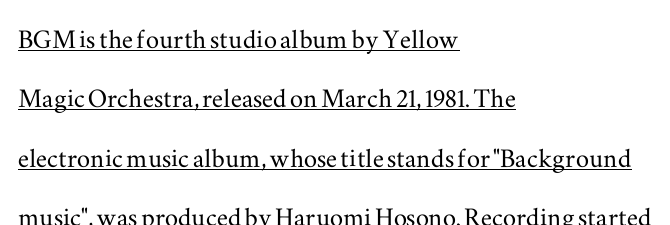
The image shows 33 px wide serif type, upright; set left-aligned, line spacing 1.8x, normal letter spacing, underlined; medium stroke contrast and a small x-height.
